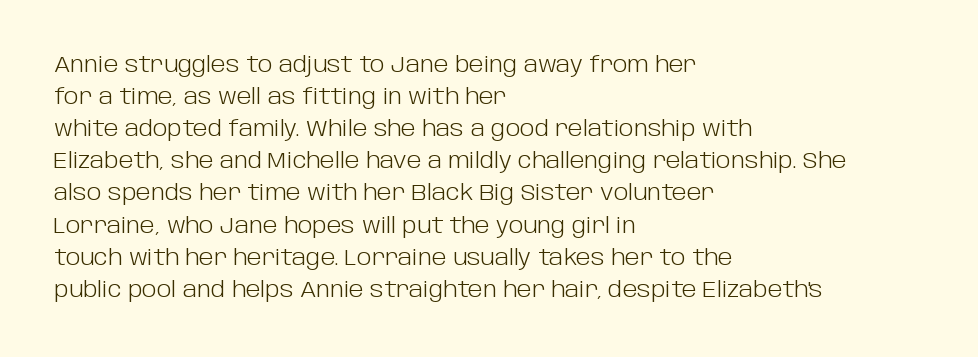
The image shows 22 px text type, upright; set left-aligned, normal line spacing (1.46x), normal letter spacing, not underlined.
